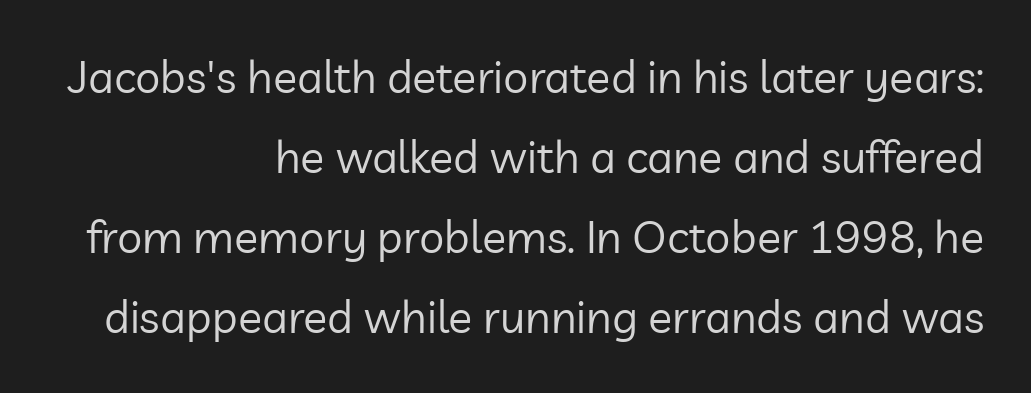
{"serif": "no", "italic": "no", "bold": "no", "weight": "regular", "width": "normal", "stroke_contrast": "low", "x_height": "medium", "monospaced": "no", "underline": "no", "align": "right", "line_spacing_ratio": 1.78, "letter_spacing": "normal", "letter_spacing_em": 0.0, "glyph_px": 45}
